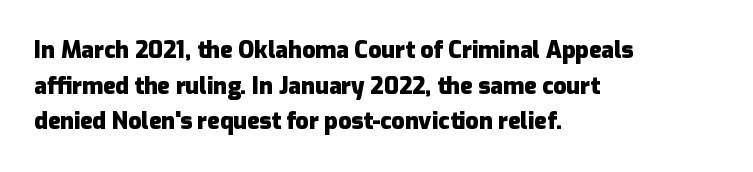
Q: Is the text bold? A: Yes.
Q: Is the text italic (slanted)? A: No, it is upright.
Q: Is the text underlined? A: No.
Q: How is the paragraph aligned? A: Left-aligned.
Q: Is the spacing between letters normal or unusually wide? A: Normal.
Q: Is the spacing between lines tight, normal or loose? A: Normal.
